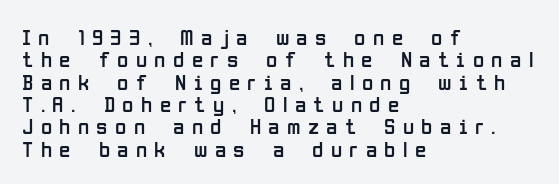
The gaps between neighbouring characters are conspicuously large. Tightly led — the rows are bunched. Which margin do the lines hug? The left one — the right edge is uneven. Do the letters lean? They stand straight. The weight tops out at a normal text grade.
